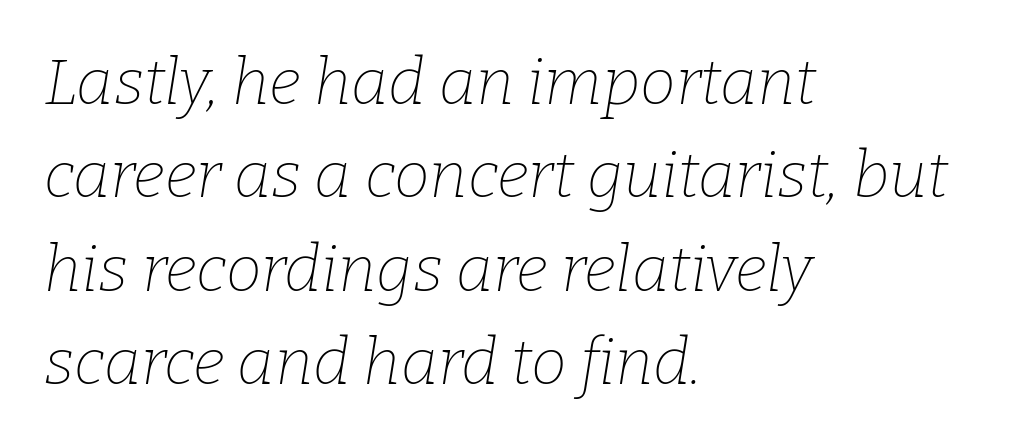
How would I describe the line gaps? Plain and ordinary. Observe the serifs anchoring each vertical stroke in this sample. The passage is arranged the way most books set body copy — flush left. The passage shown is not bold in any degree. Each letter keeps its own natural width here, so spacing adapts to shape.
